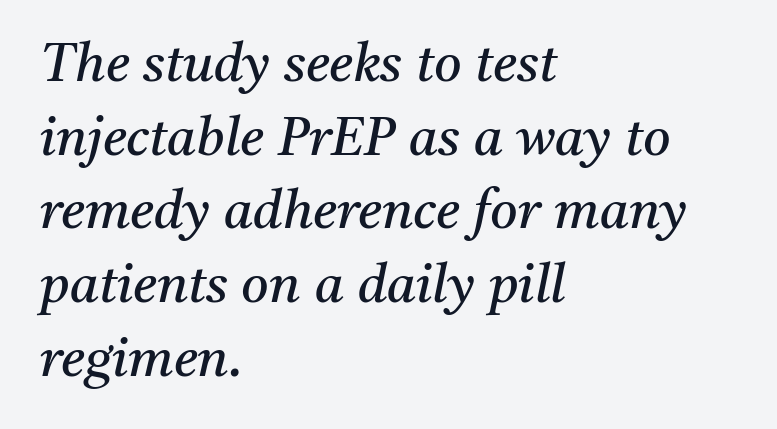
The gaps between neighbouring characters are ordinary and unremarkable. Does the leading feel generous? No, just average. Unlike a clean sans, this face finishes its strokes with serifs. The font sits on the lighter half of the weight spectrum, regular included. Looks like regular typesetting: each glyph gets only the width it needs.
